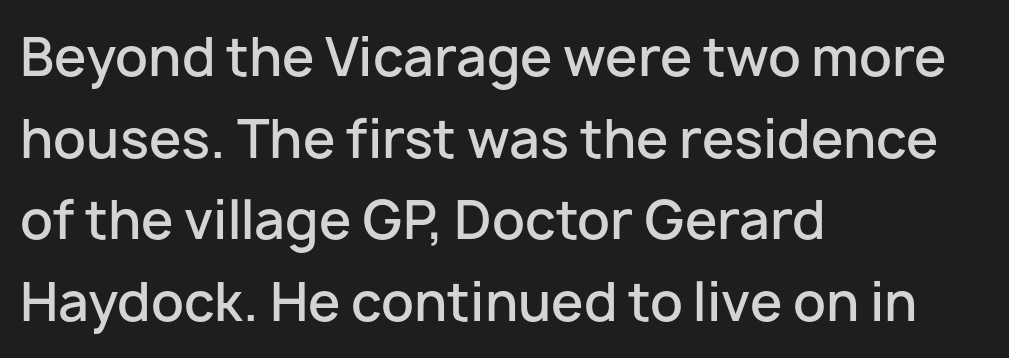
The leading is moderate, giving the passage an even texture. How are the letters spaced? Ordinarily, with no added tracking. A clean baseline with only descenders dipping below it. The passage is arranged the way most books set body copy — flush left. Varying glyph widths throughout — classic text-font behaviour.
